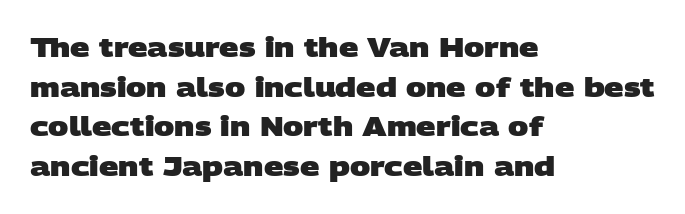
Q: Is the text bold? A: Yes.
Q: Is the text underlined? A: No.
Q: How is the paragraph aligned? A: Left-aligned.
Q: Is the spacing between letters normal or unusually wide? A: Normal.
Q: Is the spacing between lines tight, normal or loose? A: Normal.
